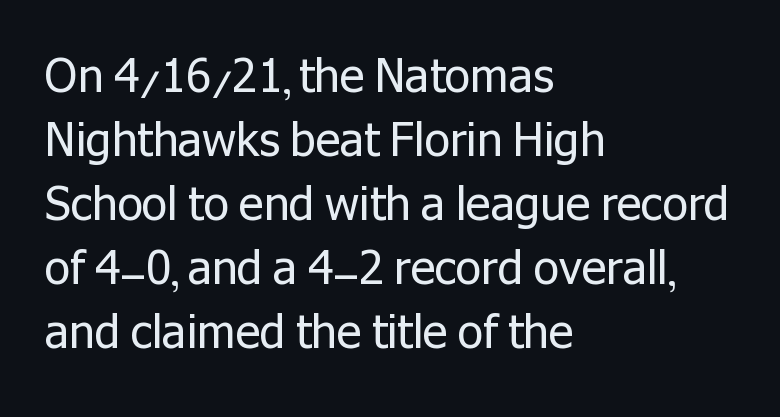
The image shows 46 px regular-weight sans-serif type, upright; set left-aligned, normal line spacing (1.39x), normal letter spacing, not underlined; low stroke contrast and a medium x-height.
